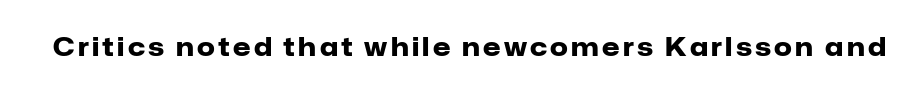
Q: Is the text bold? A: Yes.
Q: Is the text italic (slanted)? A: No, it is upright.
Q: Is the text underlined? A: No.
